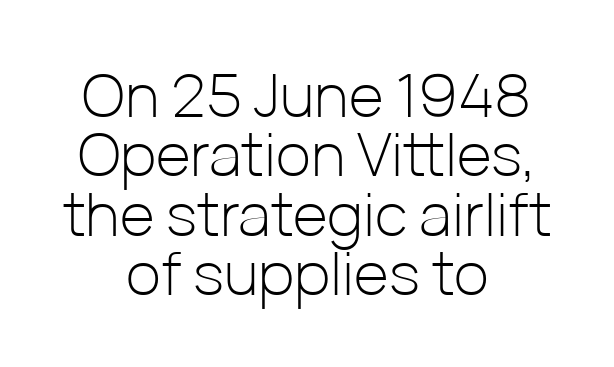
I'd call this a sans setting — the letters go barefoot. No heavy texture on the line: the type isn't bold. The rendering keeps characters at their native spacing. You could not count columns in this text — the font is proportionally spaced.
